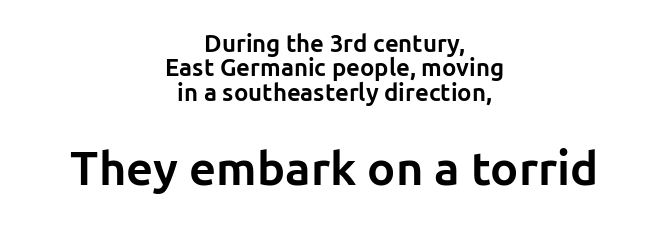
Each line is balanced around a shared central axis. If you squint, the bottom block still reads clearly — it's the larger of the two. Students, this is bold: see how much ink each stroke carries. Only glyphs here, with clear space below each row. What kind of face is this? One without serifs — a sans.
